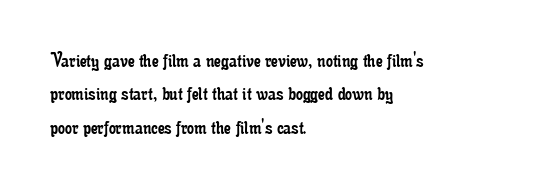
Summary of vertical rhythm: regular, with standard interline spacing. No extra ink here — the face is not bold. Quick note: not italic, upright. Horizontal alignment here is leftward, the default for most running prose.
